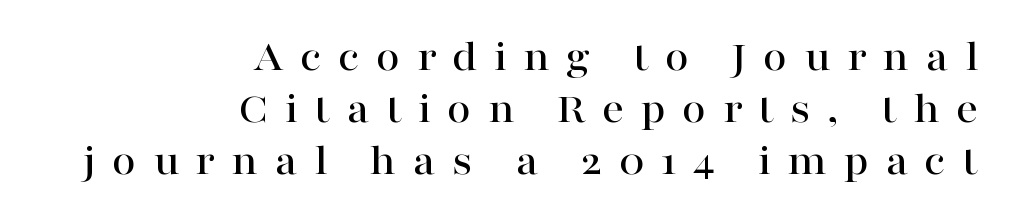
Q: Is the text italic (slanted)? A: No, it is upright.
Q: Is the typeface a serif or a sans-serif typeface? A: Serif.
Q: Is the text underlined? A: No.
Q: How is the paragraph aligned? A: Right-aligned.
Q: Is the spacing between letters normal or unusually wide? A: Unusually wide.
Q: Width (condensed, normal, or wide)? A: Wide.
Q: Stroke contrast? A: High.
Q: x-height? A: Medium.
Q: Monospaced? A: No.
